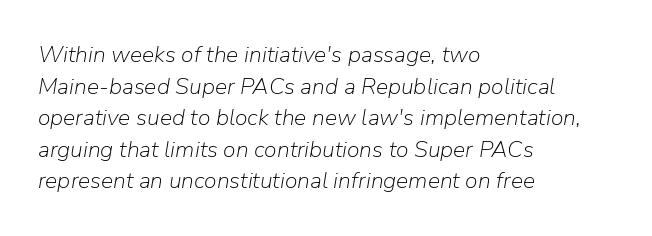
The image shows 23 px text type, italic (leaning right); set left-aligned, normal line spacing (1.37x), normal letter spacing, not underlined.
